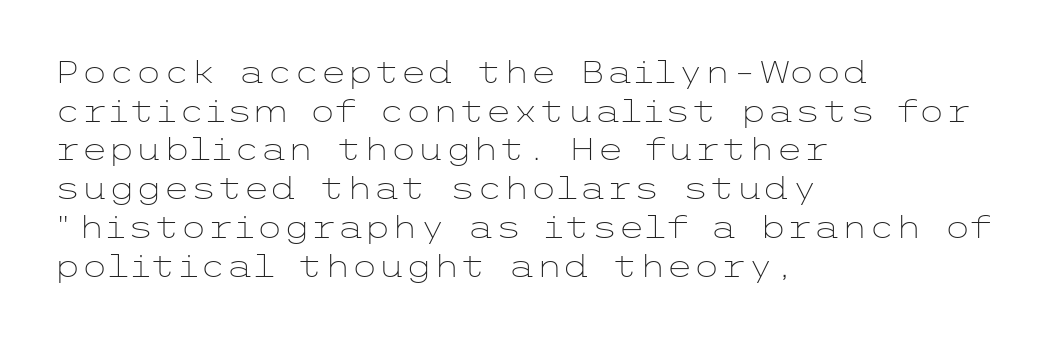
{"serif": "no", "italic": "no", "bold": "no", "weight": "light", "width": "wide", "stroke_contrast": "low", "x_height": "medium", "underline": "no", "align": "left", "line_spacing": "normal", "line_spacing_ratio": 1.25, "letter_spacing": "normal", "letter_spacing_em": 0.0, "glyph_px": 31}
